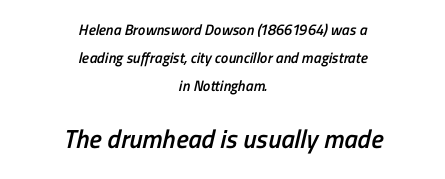
The image shows 26 px text type; set centered, line spacing 1.88x, normal letter spacing, not underlined; the second (bottom) block is 1.73x larger.
